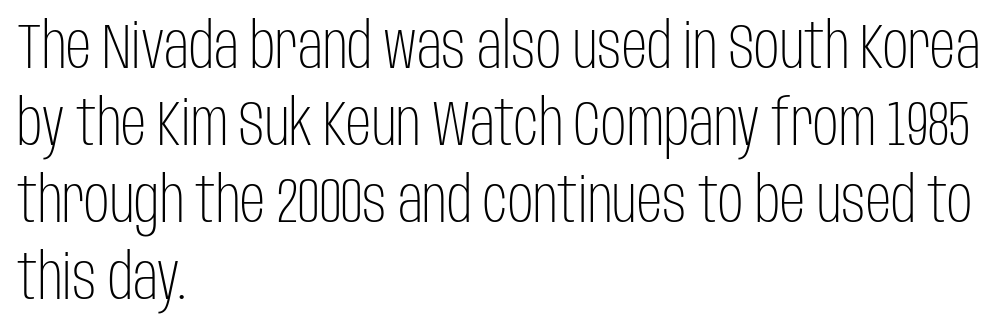
Q: Is the text bold? A: No.
Q: Is the text italic (slanted)? A: No, it is upright.
Q: Is the typeface a serif or a sans-serif typeface? A: Sans-serif.
Q: Is the text underlined? A: No.
Q: How is the paragraph aligned? A: Left-aligned.
Q: Is the spacing between letters normal or unusually wide? A: Normal.
Q: Width (condensed, normal, or wide)? A: Condensed.
Q: Stroke contrast? A: Low.
Q: x-height? A: Large.
Q: Monospaced? A: No.
